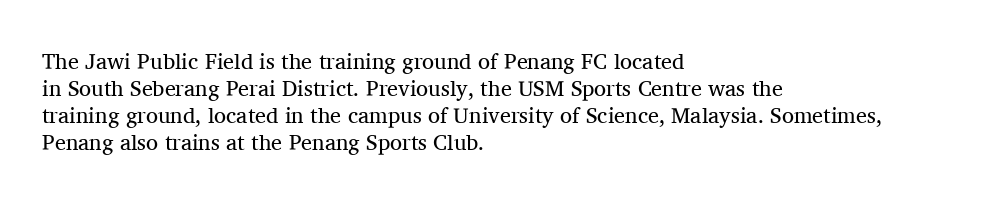
{"italic": "no", "bold": "no", "underline": "no", "align": "left", "line_spacing_ratio": 1.23, "letter_spacing": "normal", "letter_spacing_em": 0.0, "glyph_px": 22}
